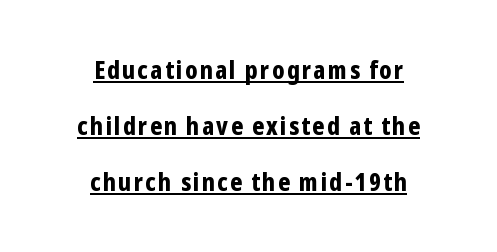
The image shows 24 px bold type, upright; set centered, loose line spacing (2.33x), underlined.
